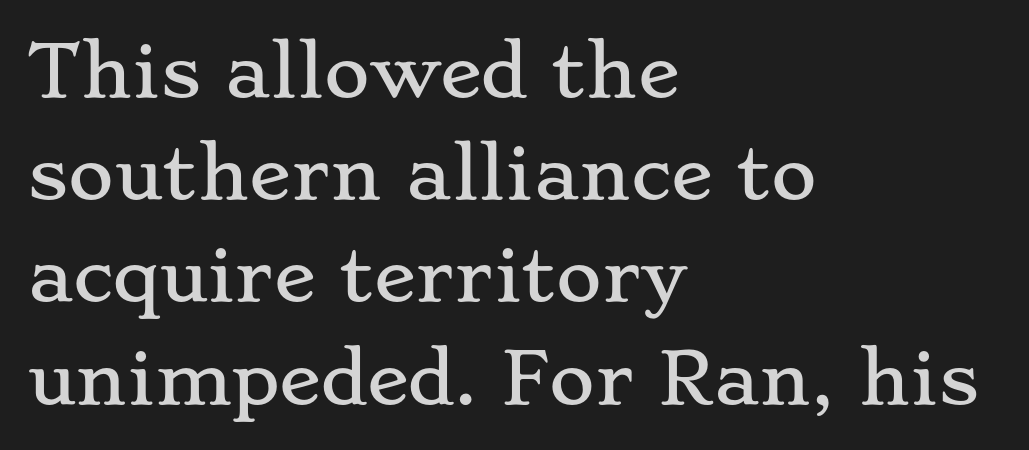
The image shows 70 px wide serif type, upright; set left-aligned, normal line spacing (1.46x), normal letter spacing, not underlined; low stroke contrast and a small x-height.
